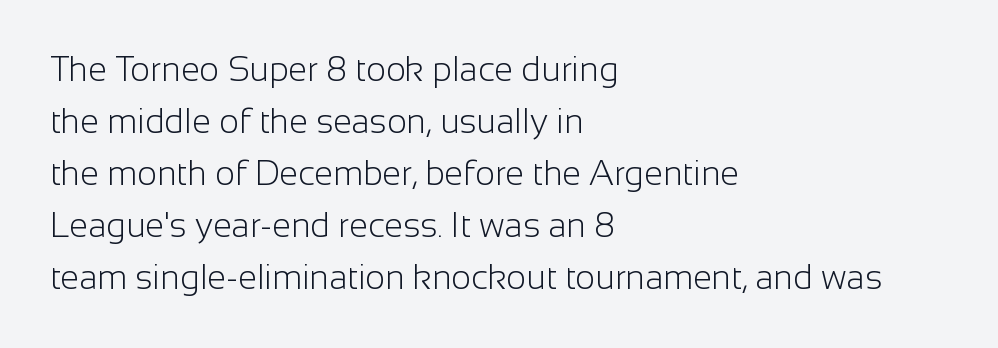
The image shows 34 px light sans-serif type, upright; set left-aligned, normal line spacing (1.53x), normal letter spacing, not underlined; low stroke contrast and a medium x-height.
